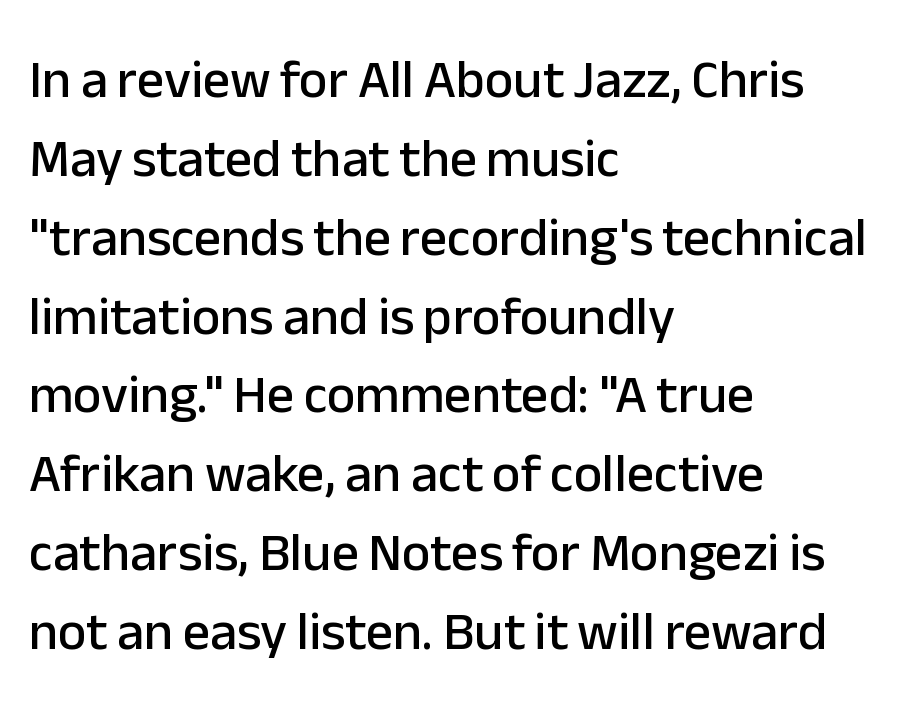
Q: Is the text italic (slanted)? A: No, it is upright.
Q: Is the typeface a serif or a sans-serif typeface? A: Sans-serif.
Q: Is the text underlined? A: No.
Q: How is the paragraph aligned? A: Left-aligned.
Q: Is the spacing between letters normal or unusually wide? A: Normal.
Q: Is the spacing between lines tight, normal or loose? A: Normal.
Q: Width (condensed, normal, or wide)? A: Normal.
Q: Stroke contrast? A: Low.
Q: x-height? A: Medium.
Q: Monospaced? A: No.
